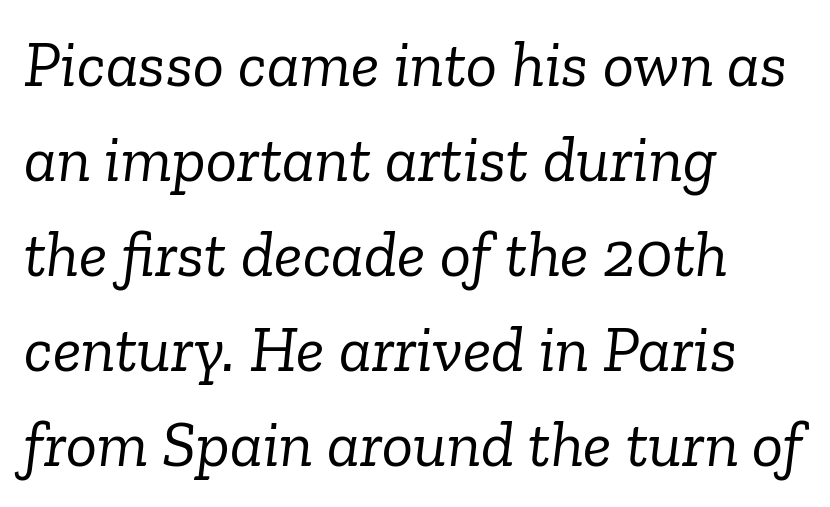
Vertically, the passage feels balanced, rows spaced as you'd expect. Type style note: has serifs. Any mark beneath the type? The region is blank. This sample is left-justified, so line endings fall wherever the words run out. Is this a heavy cut? Hardly; it is regular or lighter. The passage shown has conventional tracking throughout.
